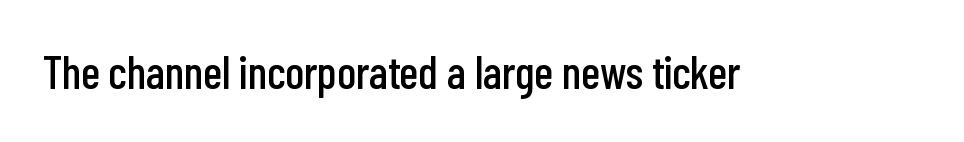
Underlining? Definitely not there. Each word holds together tightly as a unit, with standard inter-letter gaps. Spacing verdict: proportional, widths tailored to each character. The typography opts for an upright posture over an oblique one. Typographically, this falls in the sans-serif category.
